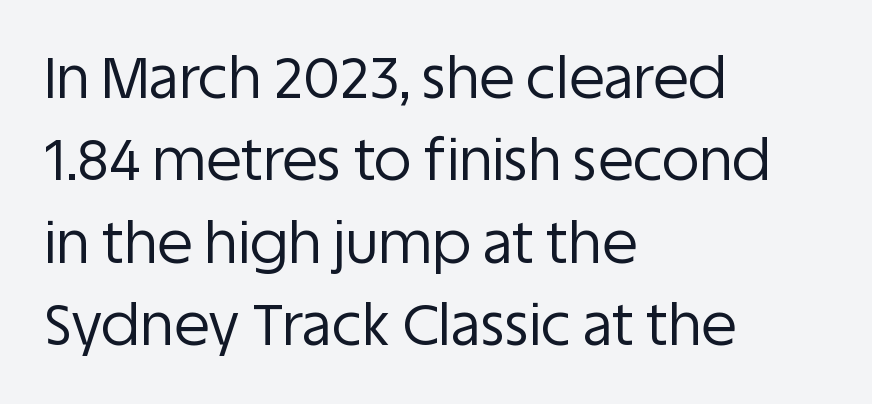
These lines are rendered in a variable-pitch font. Nothing heavy about these letters — not bold at all. A clean baseline with only descenders dipping below it. This rendering uses left alignment, leaving the right contour irregular. Honestly, the row spacing looks completely unremarkable.
